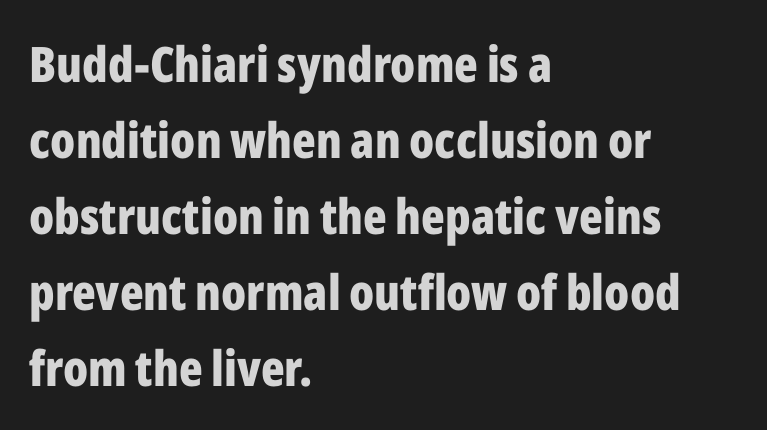
Q: Is the text bold? A: Yes.
Q: Is the text italic (slanted)? A: No, it is upright.
Q: Is the typeface a serif or a sans-serif typeface? A: Sans-serif.
Q: Is the text underlined? A: No.
Q: How is the paragraph aligned? A: Left-aligned.
Q: Is the spacing between letters normal or unusually wide? A: Normal.
Q: Is the spacing between lines tight, normal or loose? A: Normal.
Q: Width (condensed, normal, or wide)? A: Condensed.
Q: Stroke contrast? A: Low.
Q: x-height? A: Medium.
Q: Monospaced? A: No.
